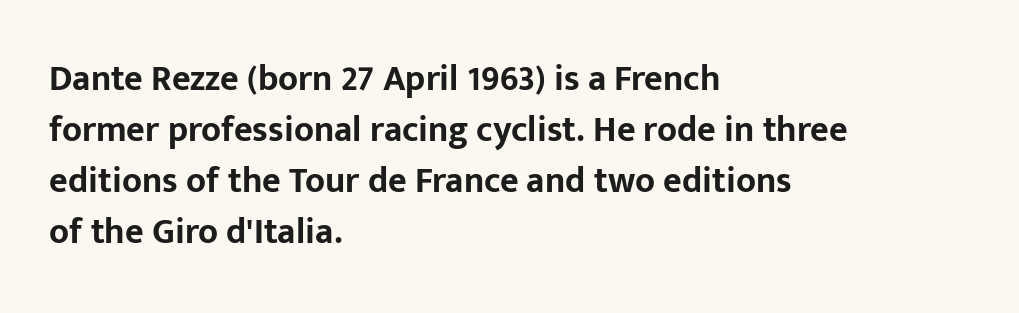
{"serif": "no", "italic": "no", "bold": "yes", "weight": "bold", "width": "normal", "stroke_contrast": "low", "x_height": "medium", "monospaced": "no", "underline": "no", "align": "left", "line_spacing": "normal", "line_spacing_ratio": 1.42, "letter_spacing": "normal", "letter_spacing_em": 0.0, "glyph_px": 36}
